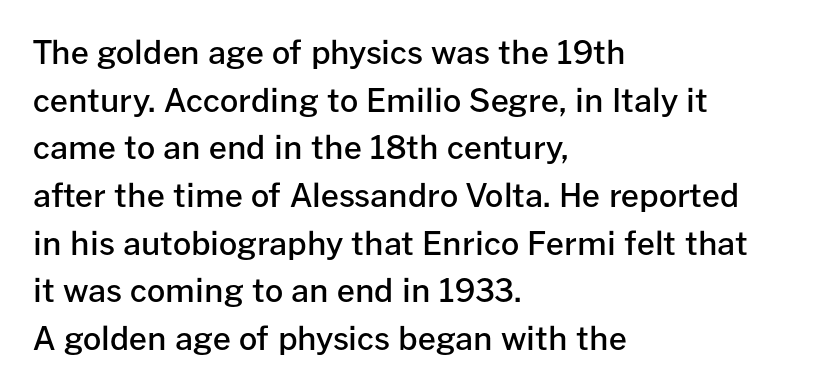
{"serif": "no", "italic": "no", "bold": "semi", "weight": "semibold", "width": "normal", "stroke_contrast": "low", "x_height": "medium", "monospaced": "no", "underline": "no", "align": "left", "line_spacing": "normal", "line_spacing_ratio": 1.49, "letter_spacing": "normal", "letter_spacing_em": 0.0, "glyph_px": 32}
